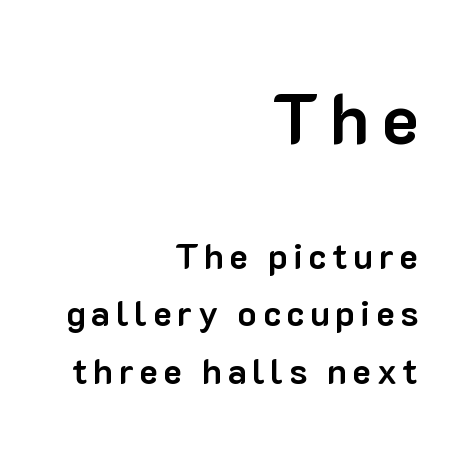
Posture: vertical. Is this a fixed-width face? No — the glyphs have proportional, varying widths. Where is the straight margin? On the right. Bare-footed words on every line.
